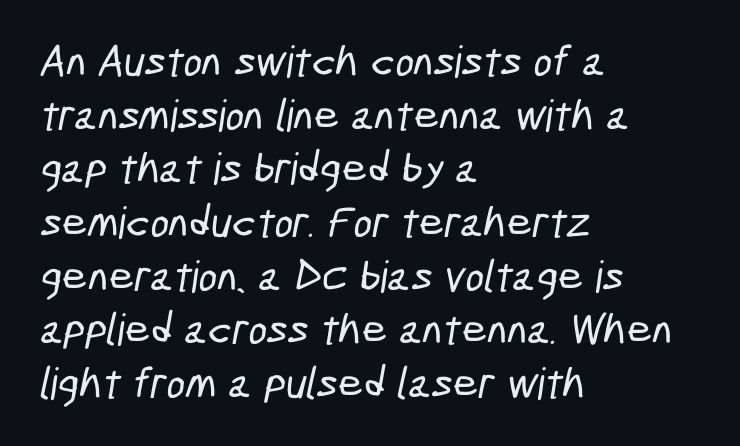
{"serif": "no", "width": "condensed", "stroke_contrast": "low", "x_height": "medium", "monospaced": "no", "underline": "no", "align": "left", "line_spacing_ratio": 1.22, "letter_spacing": "normal", "letter_spacing_em": 0.0, "glyph_px": 44}
